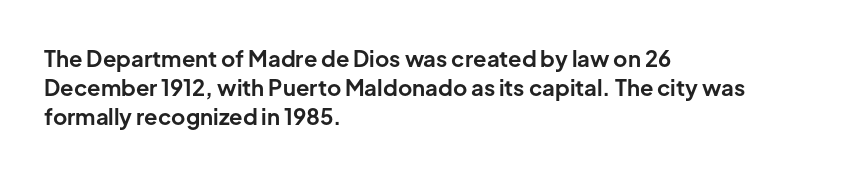
The image shows 22 px bold type, upright; set left-aligned, normal line spacing (1.32x), normal letter spacing, not underlined.
